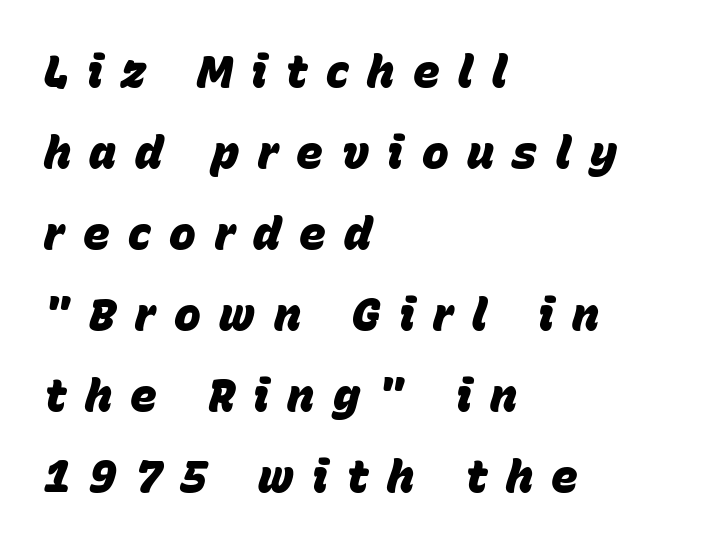
The image shows 45 px heavy type, italic (leaning right); set left-aligned, line spacing 1.8x, unusually wide letter spacing (+0.41 em), not underlined; low stroke contrast and a large x-height.
